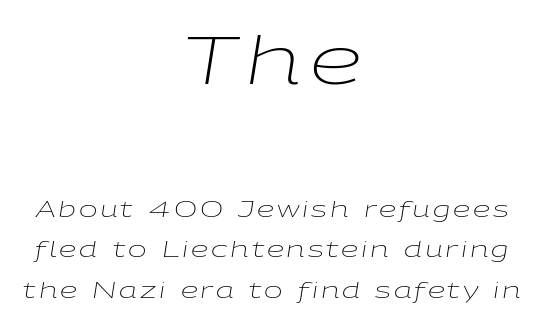
Q: Is the text bold? A: No.
Q: Is the text italic (slanted)? A: Yes, it leans right by about 9 degrees.
Q: Is the text underlined? A: No.
Q: How is the paragraph aligned? A: Centered.
Q: Which block of text is set in a larger size, the first (top) or the second (bottom)? A: The first (top) one.
Q: Width (condensed, normal, or wide)? A: Wide.
Q: Stroke contrast? A: Low.
Q: x-height? A: Medium.
Q: Monospaced? A: No.
